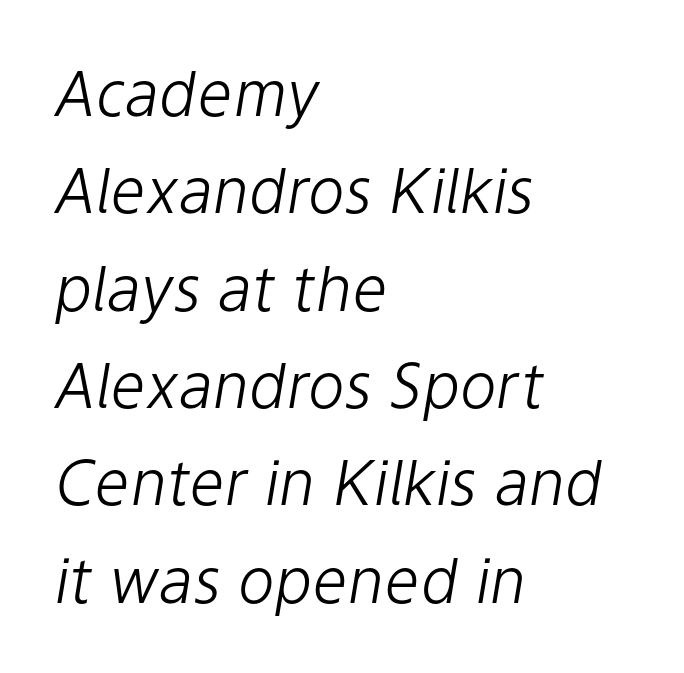
{"italic": "yes", "lean": "right", "slant_degrees": 9, "bold": "no", "weight": "light", "width": "normal", "stroke_contrast": "low", "x_height": "medium", "monospaced": "no", "underline": "no", "align": "left", "line_spacing": "normal", "line_spacing_ratio": 1.57, "letter_spacing": "normal", "letter_spacing_em": 0.0, "glyph_px": 62}
